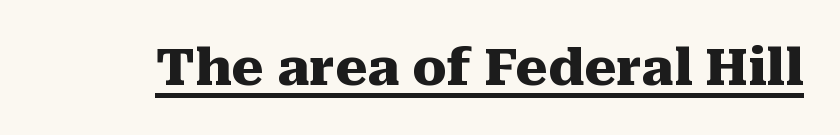
The image shows 51 px heavy serif type, upright; set normal letter spacing, underlined; medium stroke contrast and a medium x-height.
